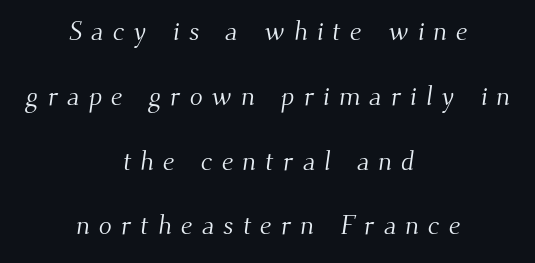
The weight would be labelled regular, book, light, or lighter still. Rule under the text: the space is simply empty. Baseline-to-baseline distance is far greater than the letter height. The whitespace from short lines is split evenly between both sides. Tracking here is generous; glyphs stand well apart from one another.
